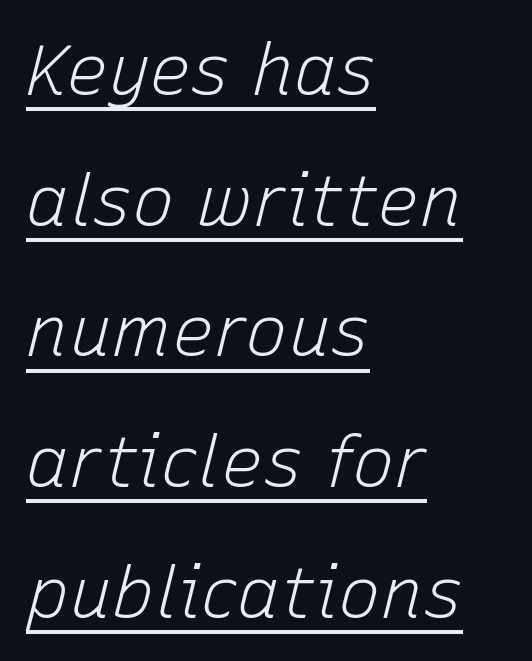
Q: Is the text bold? A: No.
Q: Is the text italic (slanted)? A: Yes, it leans right by about 15 degrees.
Q: Is the text underlined? A: Yes.
Q: How is the paragraph aligned? A: Left-aligned.
Q: Is the spacing between letters normal or unusually wide? A: Normal.
Q: Width (condensed, normal, or wide)? A: Normal.
Q: Stroke contrast? A: Low.
Q: x-height? A: Medium.
Q: Monospaced? A: No.
